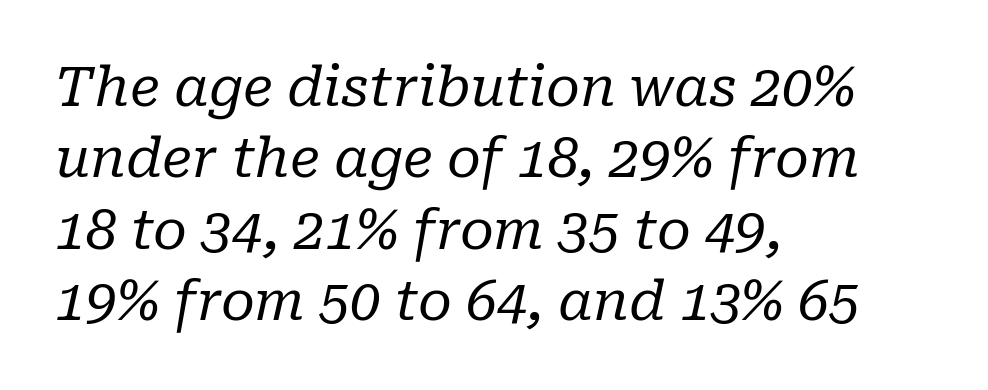
{"serif": "yes", "italic": "yes", "lean": "right", "slant_degrees": 10, "bold": "no", "weight": "regular", "width": "normal", "stroke_contrast": "low", "x_height": "medium", "monospaced": "no", "underline": "no", "align": "left", "line_spacing": "normal", "line_spacing_ratio": 1.3, "letter_spacing": "normal", "letter_spacing_em": 0.0, "glyph_px": 55}
